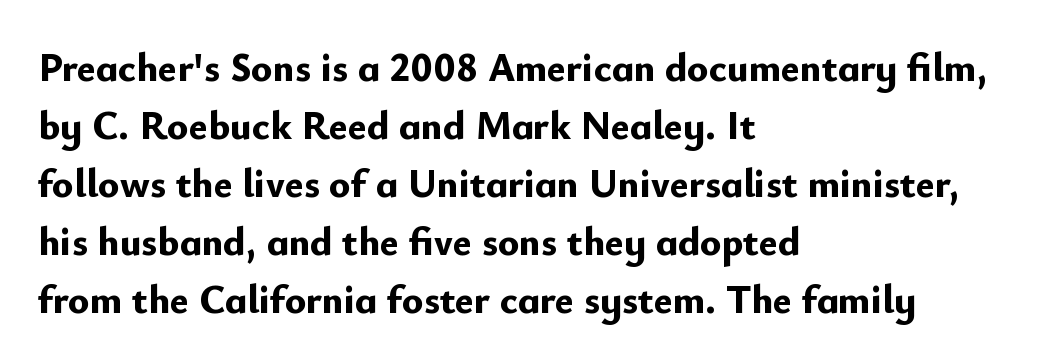
Q: Is the text bold? A: Yes.
Q: Is the text italic (slanted)? A: No, it is upright.
Q: Is the typeface a serif or a sans-serif typeface? A: Sans-serif.
Q: Is the text underlined? A: No.
Q: How is the paragraph aligned? A: Left-aligned.
Q: Is the spacing between letters normal or unusually wide? A: Normal.
Q: Is the spacing between lines tight, normal or loose? A: Normal.
Q: Width (condensed, normal, or wide)? A: Normal.
Q: Stroke contrast? A: Low.
Q: x-height? A: Small.
Q: Monospaced? A: No.
